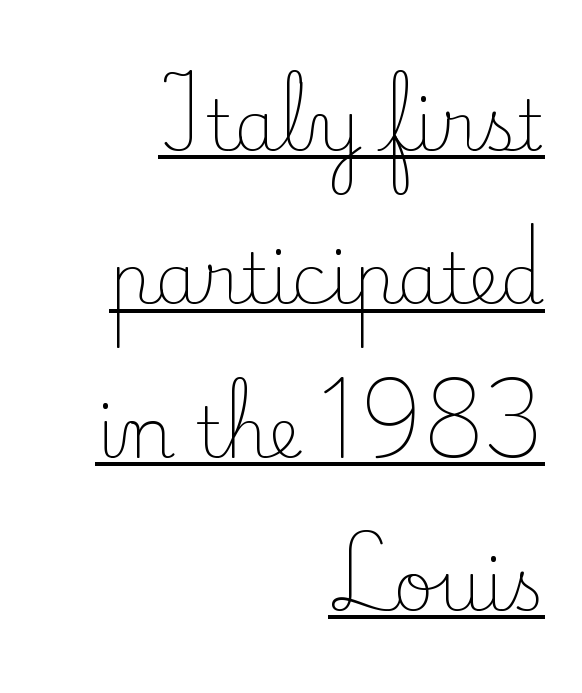
The image shows 70 px light serif type, upright; set right-aligned, loose line spacing (2.19x), normal letter spacing, underlined; low stroke contrast and a small x-height.
